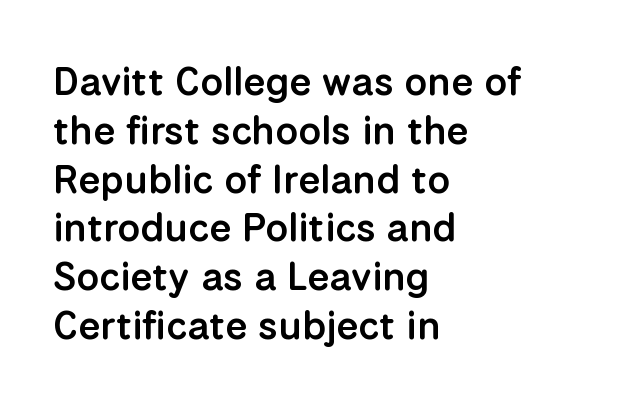
The image shows 40 px semibold sans-serif type, upright; set left-aligned, line spacing 1.22x, normal letter spacing, not underlined; low stroke contrast and a medium x-height.
